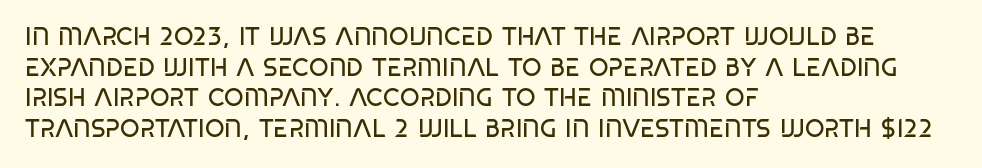
Standard letterfit; no display-style spreading of the glyphs. Visually the block forms a straight wall on the left and a jagged coastline on the right. Plain, unruled lines of type. Weight: not bold — regular or lighter.
